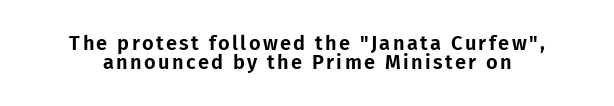
{"italic": "no", "underline": "no", "line_spacing": "tight", "line_spacing_ratio": 0.95, "glyph_px": 20}
